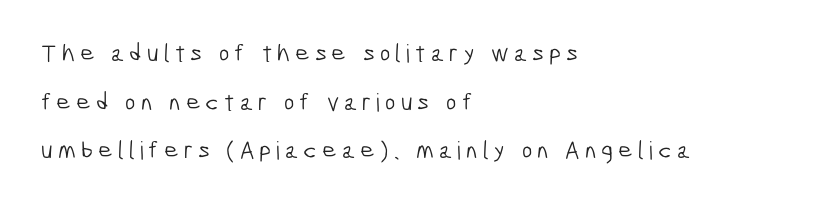
{"bold": "no", "underline": "no", "align": "left", "line_spacing": "loose", "line_spacing_ratio": 1.95, "letter_spacing": "wide", "letter_spacing_em": 0.2, "glyph_px": 25}
